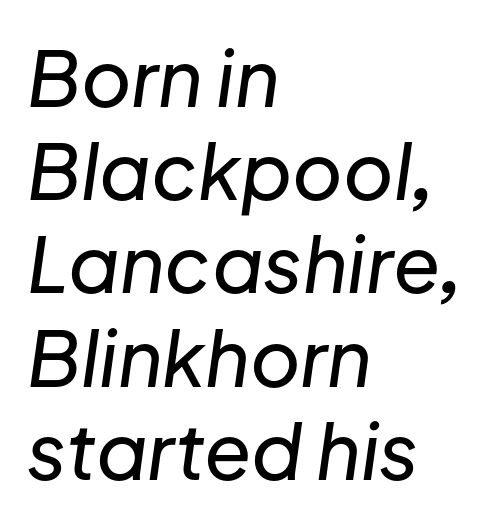
The image shows 77 px text type, italic (leaning right); set left-aligned, line spacing 1.21x, normal letter spacing, not underlined; low stroke contrast and a medium x-height.
